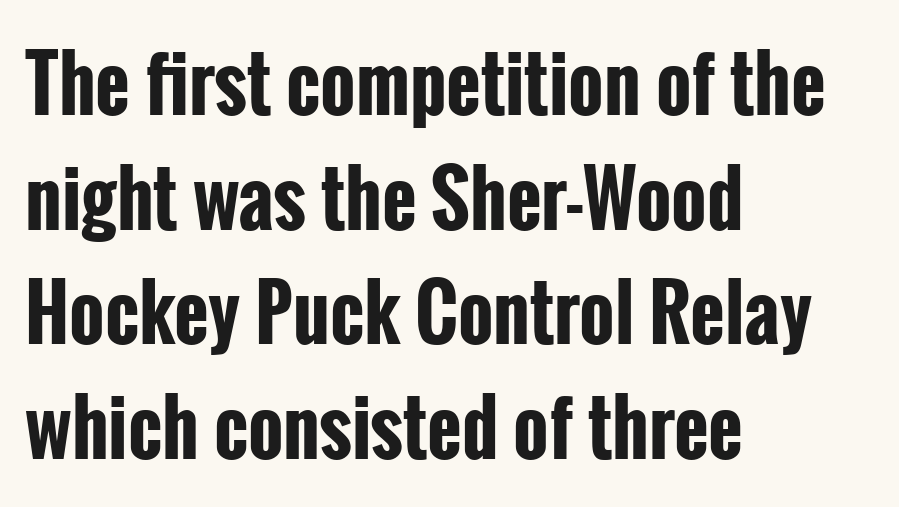
{"serif": "no", "italic": "no", "bold": "yes", "weight": "bold", "width": "condensed", "stroke_contrast": "low", "x_height": "medium", "monospaced": "no", "underline": "no", "align": "left", "line_spacing": "normal", "line_spacing_ratio": 1.53, "letter_spacing": "normal", "letter_spacing_em": 0.0, "glyph_px": 75}
